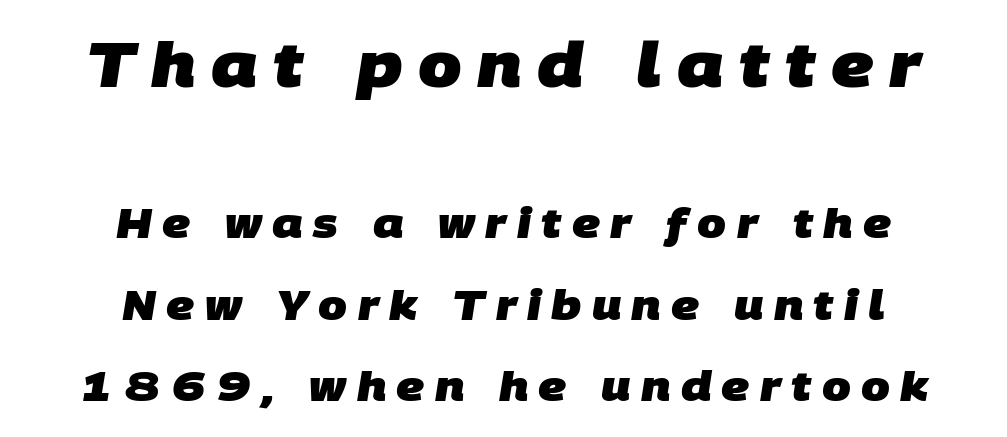
Q: Is the text bold? A: Yes.
Q: Is the typeface a serif or a sans-serif typeface? A: Sans-serif.
Q: Is the text underlined? A: No.
Q: How is the paragraph aligned? A: Centered.
Q: Is the spacing between letters normal or unusually wide? A: Unusually wide.
Q: Is the spacing between lines tight, normal or loose? A: Loose.
Q: Which block of text is set in a larger size, the first (top) or the second (bottom)? A: The first (top) one.
Q: Width (condensed, normal, or wide)? A: Normal.
Q: Stroke contrast? A: Low.
Q: x-height? A: Large.
Q: Monospaced? A: No.
